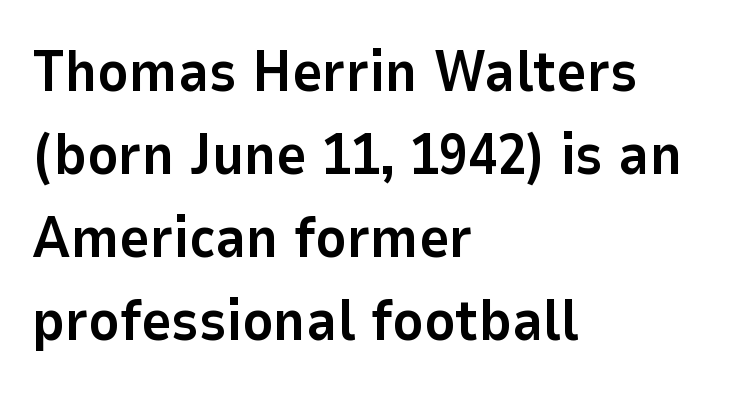
{"serif": "no", "italic": "no", "bold": "yes", "weight": "bold", "width": "normal", "stroke_contrast": "low", "x_height": "medium", "monospaced": "no", "underline": "no", "align": "left", "line_spacing": "normal", "line_spacing_ratio": 1.43, "letter_spacing": "normal", "letter_spacing_em": 0.0, "glyph_px": 58}
